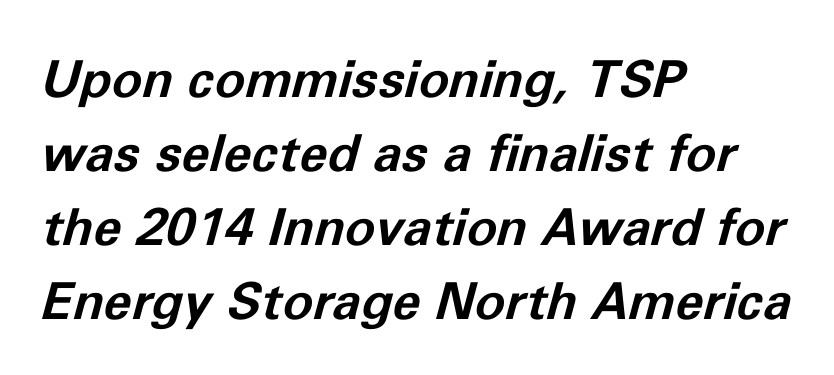
{"italic": "yes", "lean": "right", "slant_degrees": 11, "bold": "yes", "weight": "bold", "width": "normal", "stroke_contrast": "low", "x_height": "medium", "monospaced": "no", "underline": "no", "align": "left", "line_spacing": "normal", "line_spacing_ratio": 1.45, "letter_spacing": "normal", "letter_spacing_em": 0.0, "glyph_px": 51}
